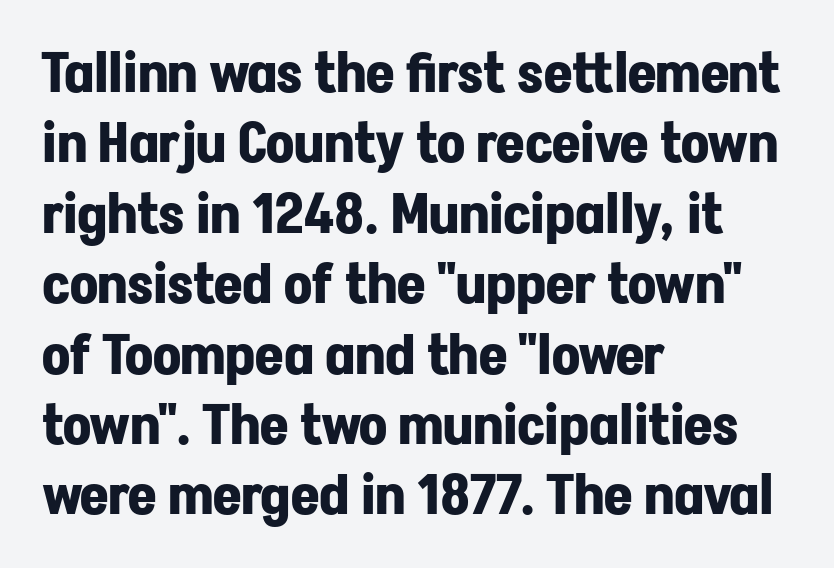
Q: Is the text bold? A: Yes.
Q: Is the text italic (slanted)? A: No, it is upright.
Q: Is the typeface a serif or a sans-serif typeface? A: Sans-serif.
Q: Is the text underlined? A: No.
Q: How is the paragraph aligned? A: Left-aligned.
Q: Is the spacing between letters normal or unusually wide? A: Normal.
Q: Is the spacing between lines tight, normal or loose? A: Normal.
Q: Width (condensed, normal, or wide)? A: Normal.
Q: Stroke contrast? A: Low.
Q: x-height? A: Medium.
Q: Monospaced? A: No.
